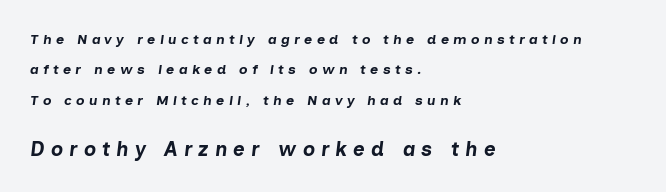
Note: smaller setting up top, larger setting below. Glance below the letters and you will spot only blank space. Heavy, bold letterforms. The font's italic variant was chosen for this text.
